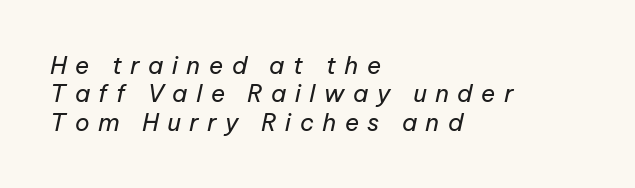
{"italic": "yes", "lean": "right", "slant_degrees": 12, "bold": "no", "underline": "no", "align": "left", "line_spacing_ratio": 1.18, "letter_spacing": "wide", "letter_spacing_em": 0.35, "glyph_px": 24}
